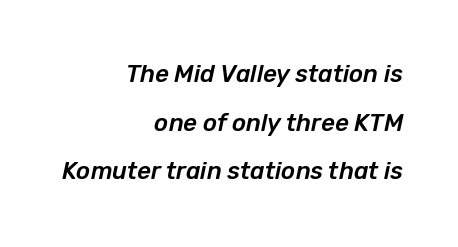
Q: Is the text italic (slanted)? A: Yes, it leans right by about 12 degrees.
Q: Is the text underlined? A: No.
Q: How is the paragraph aligned? A: Right-aligned.
Q: Is the spacing between letters normal or unusually wide? A: Normal.
Q: Is the spacing between lines tight, normal or loose? A: Loose.
